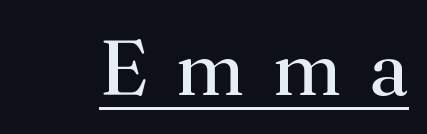
A rule runs beneath these lines of type. If you drew a line through each stem, it would be perfectly vertical. Inter-character spacing is expanded well beyond the font's built-in metrics. No chunkiness to these letters — they're not bold. Typographically, this falls in the serif category. These lines are rendered in a variable-pitch font.
